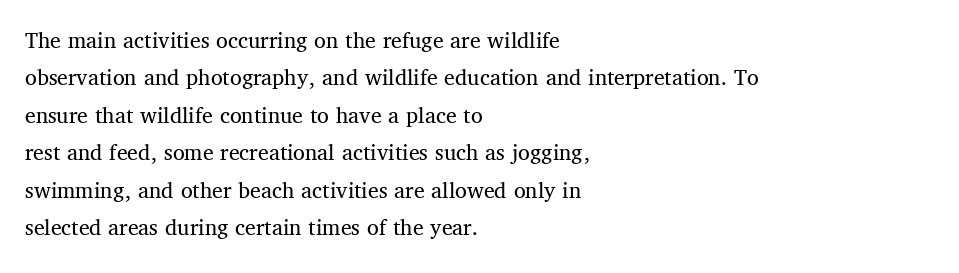
Q: Is the text bold? A: No.
Q: Is the text italic (slanted)? A: No, it is upright.
Q: Is the text underlined? A: No.
Q: How is the paragraph aligned? A: Left-aligned.
Q: Is the spacing between letters normal or unusually wide? A: Normal.
Q: Is the spacing between lines tight, normal or loose? A: Normal.
